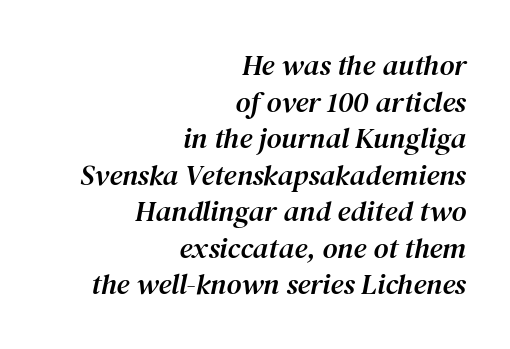
Lines of text with bare space underneath. The rendering uses a moderate line-height, typical for paragraphs. Small tapered or slab feet sit at the stroke ends, so this counts as serif. Between one letter and the next there's only the usual sliver of space. Observe the lean: these are italic letterforms.
